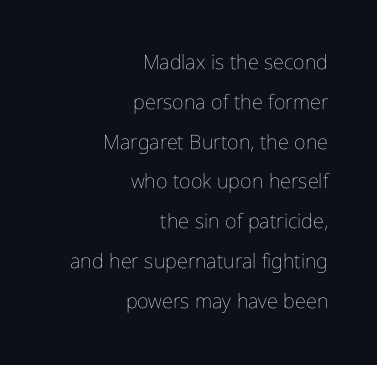
Q: Is the text bold? A: No.
Q: Is the text italic (slanted)? A: No, it is upright.
Q: Is the text underlined? A: No.
Q: How is the paragraph aligned? A: Right-aligned.
Q: Is the spacing between letters normal or unusually wide? A: Normal.
Q: Is the spacing between lines tight, normal or loose? A: Loose.
